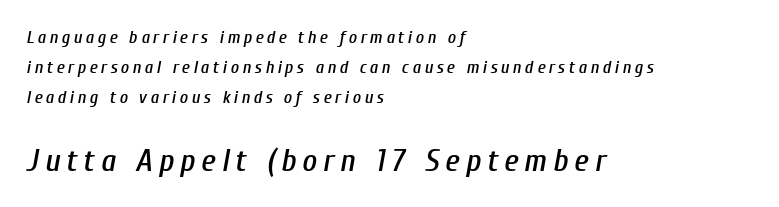
Q: Is the text italic (slanted)? A: Yes, it leans right by about 10 degrees.
Q: Is the text underlined? A: No.
Q: How is the paragraph aligned? A: Left-aligned.
Q: Is the spacing between lines tight, normal or loose? A: Normal.
Q: Which block of text is set in a larger size, the first (top) or the second (bottom)? A: The second (bottom) one.
Q: Width (condensed, normal, or wide)? A: Condensed.
Q: Stroke contrast? A: Low.
Q: x-height? A: Medium.
Q: Monospaced? A: No.
